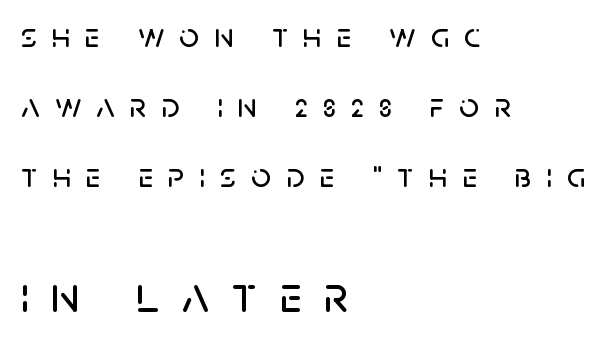
The image shows 52 px sans-serif type, upright; set left-aligned, loose line spacing (2.0x), unusually wide letter spacing (+0.43 em), not underlined; the second (bottom) block is 1.49x larger; low stroke contrast and a large x-height.
